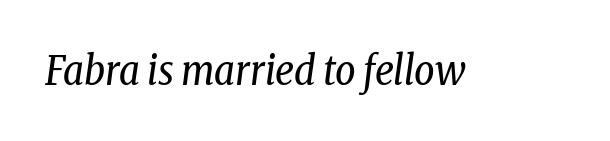
A typesetter would call this proportional, since set widths differ per character. Emphasis-style slanted type is in use. The cut favours lightness, reaching ordinary text weight at its darkest. The text was rendered using a seriffed face with decorative stroke endings. Characters follow at the spacing the type designer built in.
